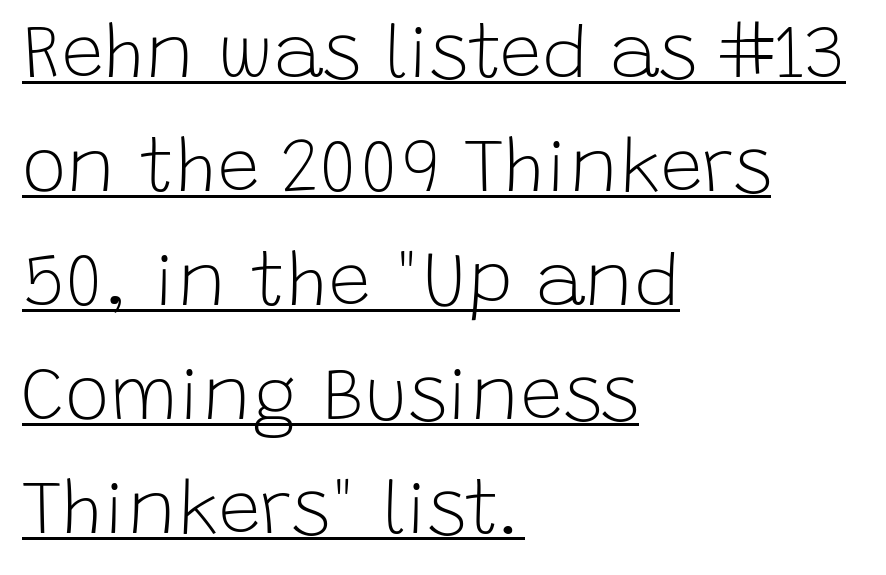
Stroke thickness stays within the range of a standard reading face or lighter. Does extra space separate the letters? No, they use regular spacing. Character widths vary here, with narrow letters taking less room than wide ones. Check the space under the baseline: a stroke is drawn there. Regarding serifs, this sample does without them.
